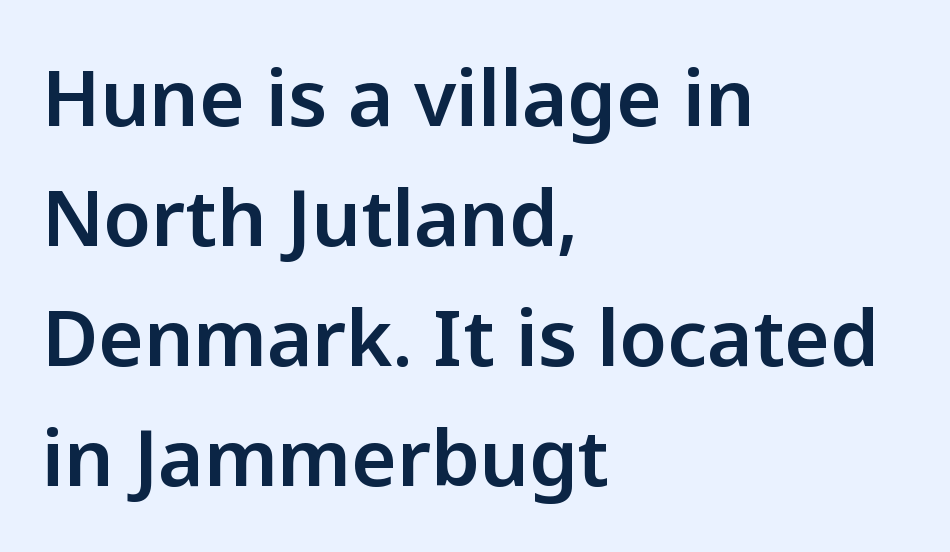
The image shows 78 px sans-serif type, upright; set left-aligned, normal line spacing (1.54x), normal letter spacing, not underlined; low stroke contrast and a medium x-height.
